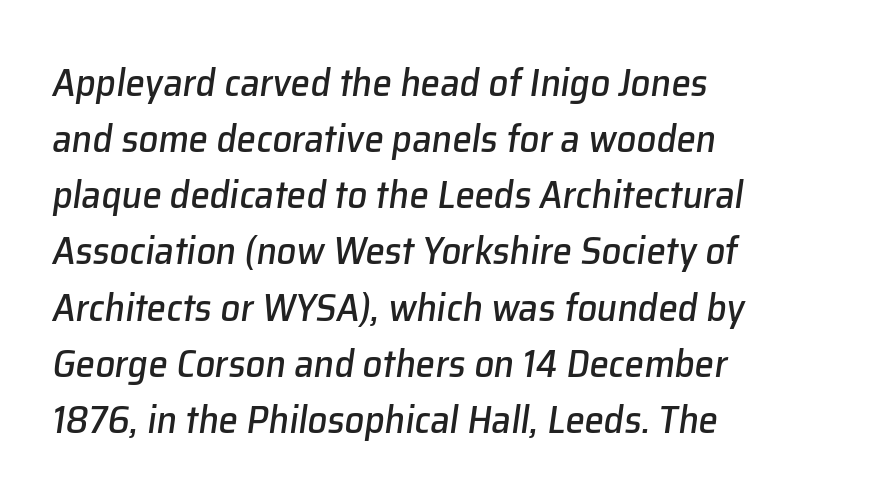
{"italic": "yes", "lean": "right", "slant_degrees": 8, "width": "normal", "stroke_contrast": "low", "x_height": "medium", "monospaced": "no", "underline": "no", "align": "left", "line_spacing": "normal", "line_spacing_ratio": 1.44, "letter_spacing": "normal", "letter_spacing_em": 0.0, "glyph_px": 39}
